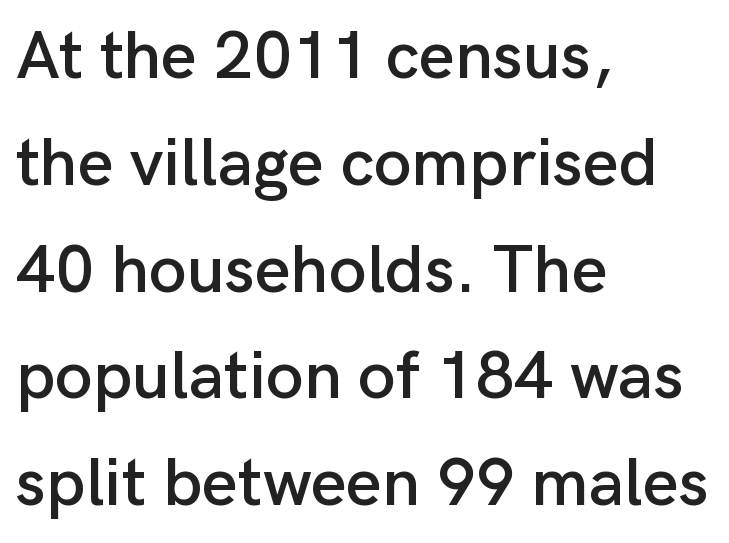
{"serif": "no", "italic": "no", "width": "normal", "stroke_contrast": "low", "x_height": "medium", "monospaced": "no", "underline": "no", "align": "left", "line_spacing": "normal", "line_spacing_ratio": 1.57, "letter_spacing": "normal", "letter_spacing_em": 0.0, "glyph_px": 68}
